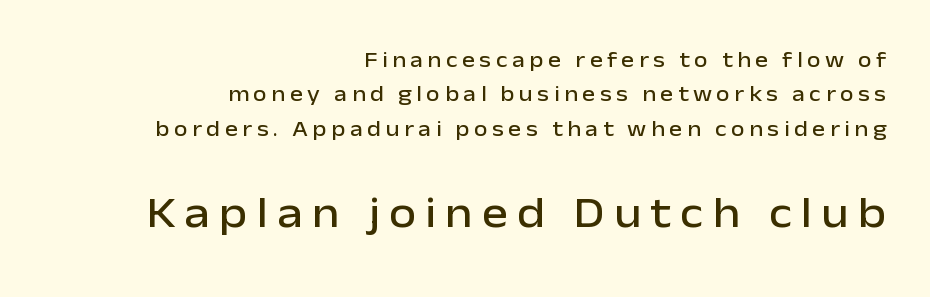
You could not count columns in this text — the font is proportionally spaced. Does the type have serifs? No, each stem ends abruptly. If you drew a ruler down the right edge, every line would touch it. Style check: upright. Size hierarchy here favors the trailing block over the leading one. There is plenty of visible air inserted between adjacent glyphs.
